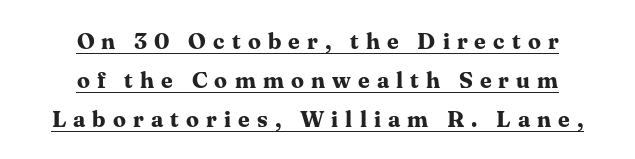
{"italic": "no", "bold": "yes", "underline": "yes", "align": "center", "line_spacing": "normal", "line_spacing_ratio": 1.69, "letter_spacing": "wide", "letter_spacing_em": 0.31, "glyph_px": 23}
